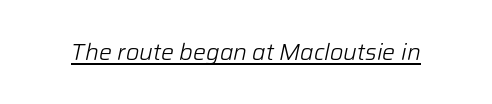
Looking at the ascenders, they clearly lean. A typesetter would call this zero additional tracking. Caption: lettering with a line underneath. The font is comparable to plain body text, perhaps lighter.
